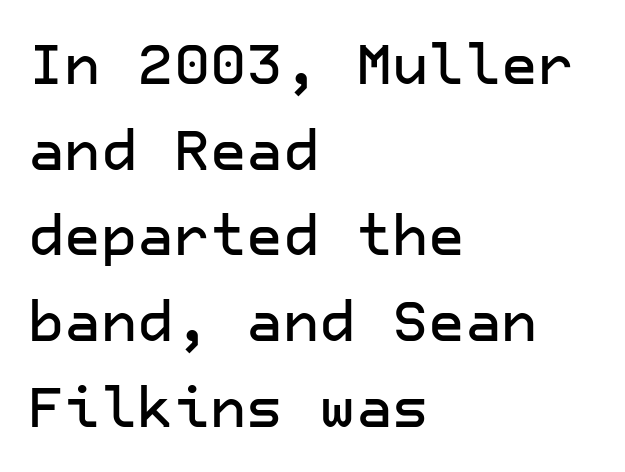
Q: Is the text italic (slanted)? A: No, it is upright.
Q: Is the typeface a serif or a sans-serif typeface? A: Sans-serif.
Q: Is the text underlined? A: No.
Q: How is the paragraph aligned? A: Left-aligned.
Q: Is the spacing between letters normal or unusually wide? A: Normal.
Q: Is the spacing between lines tight, normal or loose? A: Normal.
Q: Width (condensed, normal, or wide)? A: Normal.
Q: Stroke contrast? A: Low.
Q: x-height? A: Medium.
